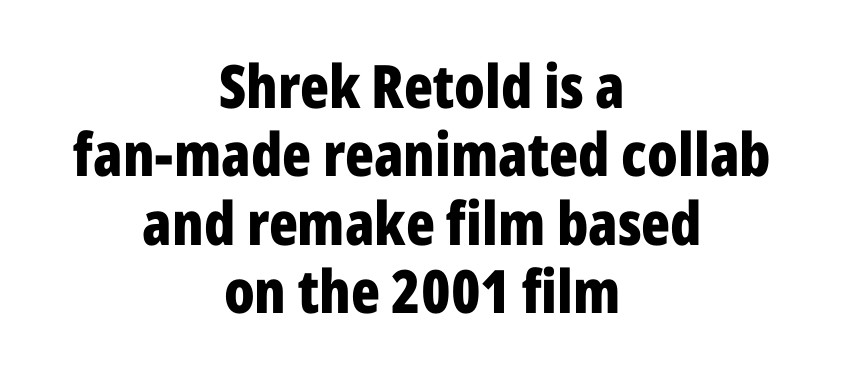
Typographic density is high because the face is bold. These lines keep a tight, regular rhythm from letter to letter. Only glyphs here, with clear space below each row. Upright lettering throughout. These lines stack symmetrically, like a column narrowing and widening about its center. The letters advance in unequal steps, a hallmark of proportional type.
